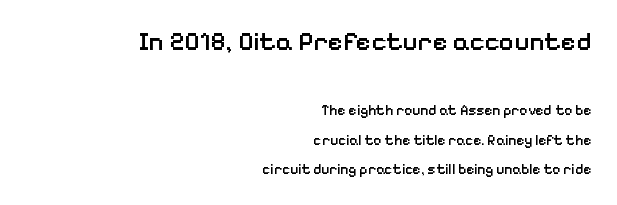
Q: Is the text bold? A: Semi-bold.
Q: Is the text italic (slanted)? A: No, it is upright.
Q: Is the text underlined? A: No.
Q: How is the paragraph aligned? A: Right-aligned.
Q: Is the spacing between letters normal or unusually wide? A: Normal.
Q: Is the spacing between lines tight, normal or loose? A: Loose.
Q: Which block of text is set in a larger size, the first (top) or the second (bottom)? A: The first (top) one.
